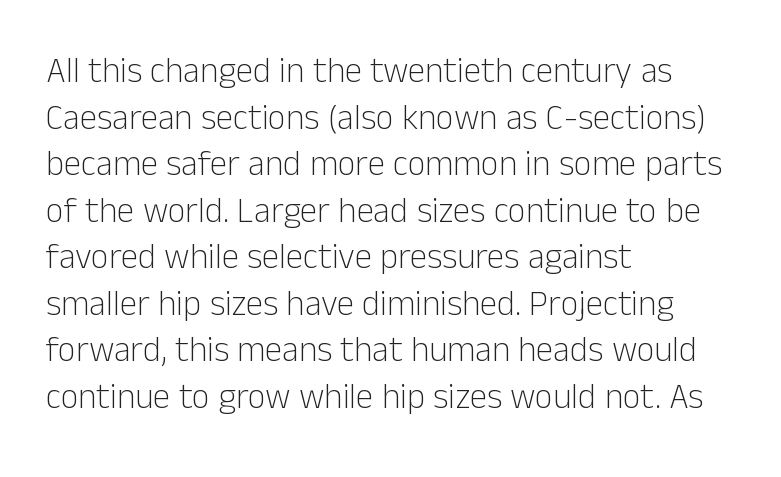
The image shows 35 px light sans-serif type, upright; set left-aligned, normal line spacing (1.33x), normal letter spacing, not underlined; low stroke contrast and a medium x-height.
